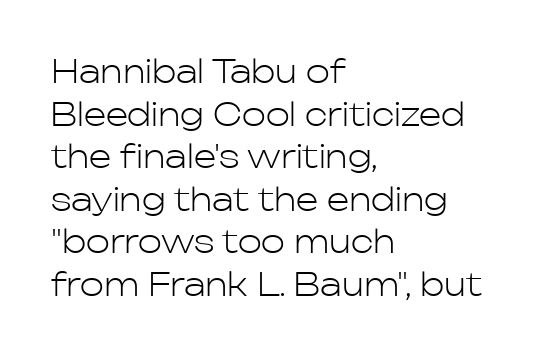
Underlining? Definitely not there. Visually the block forms a straight wall on the left and a jagged coastline on the right. Proportional: the letters do not fall into vertical columns. Horizontal bands of white between lines are of average thickness.
